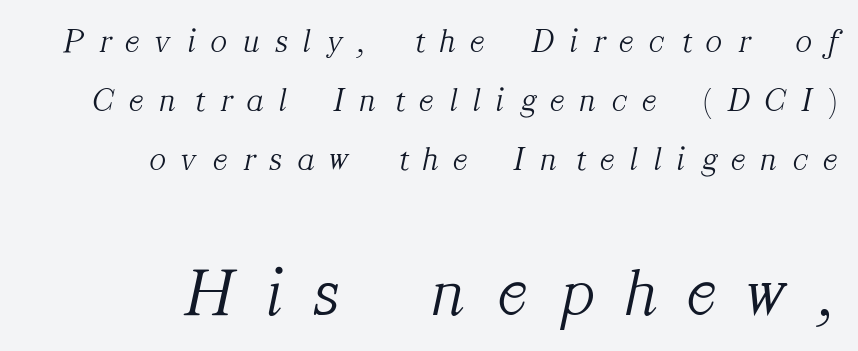
Yep, that's italic — everything's leaning. Spacing verdict: proportional, widths tailored to each character. The horizontal fit of the characters is loose and conspicuously gappy. Check the space under the baseline: it is left empty.
